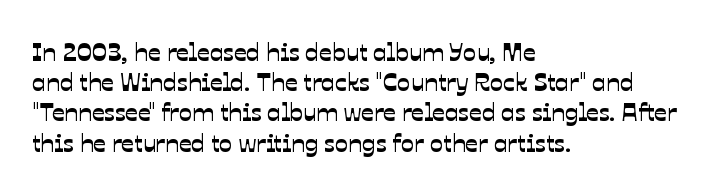
In terms of letterspacing, this is plain default setting. Check under the words: just untouched page. The paragraph shown leans on its left margin.
